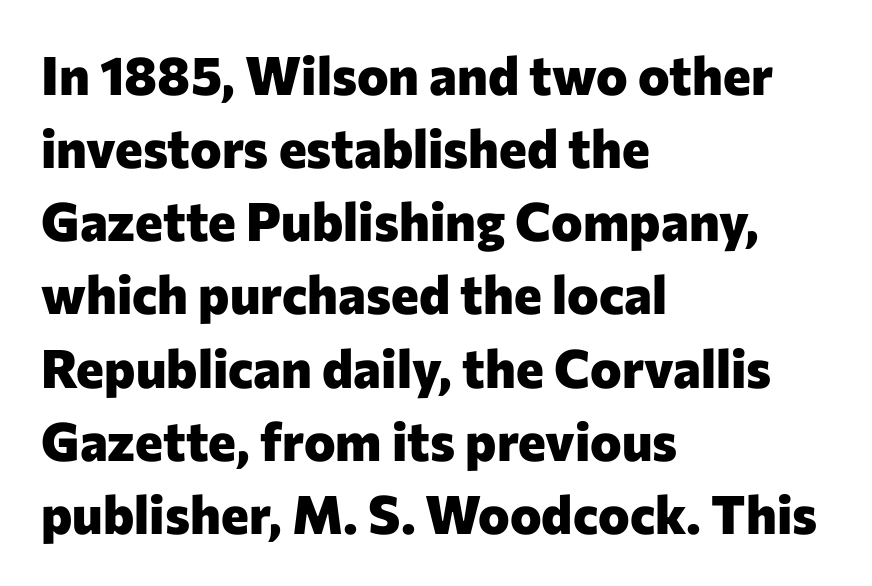
Spacing verdict: proportional, widths tailored to each character. In terms of posture, this sample is upright. I'd describe the lettering as bold — thick and assertive. Inter-character spacing is left at the font's built-in metrics. Leftover space on each line is placed entirely after the last word. The specimen omits any rule beneath the text block's lines.
